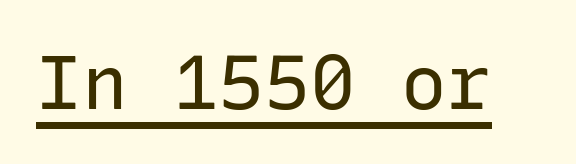
The image shows 76 px regular-weight sans-serif type, upright, monospaced; set normal letter spacing, underlined; low stroke contrast and a medium x-height.
